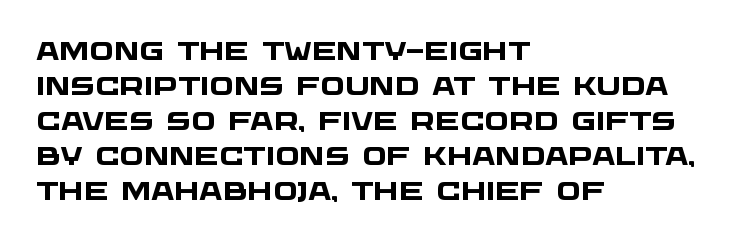
Q: Is the text bold? A: Yes.
Q: Is the text underlined? A: No.
Q: How is the paragraph aligned? A: Left-aligned.
Q: Is the spacing between letters normal or unusually wide? A: Normal.
Q: Is the spacing between lines tight, normal or loose? A: Normal.
